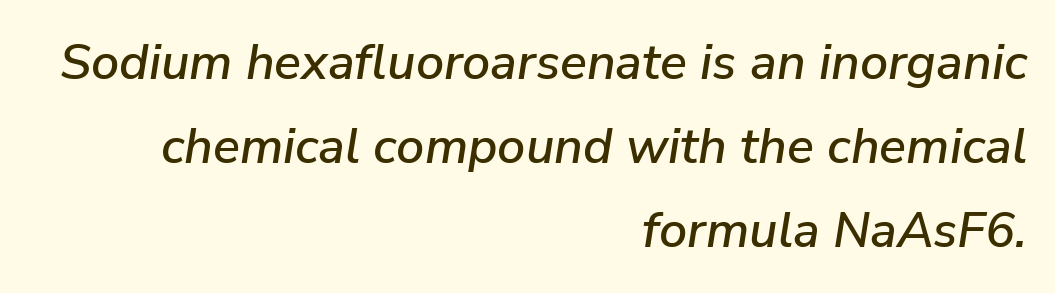
The image shows 50 px text type, italic (leaning right); set right-aligned, normal line spacing (1.68x), normal letter spacing, not underlined; low stroke contrast and a medium x-height.
